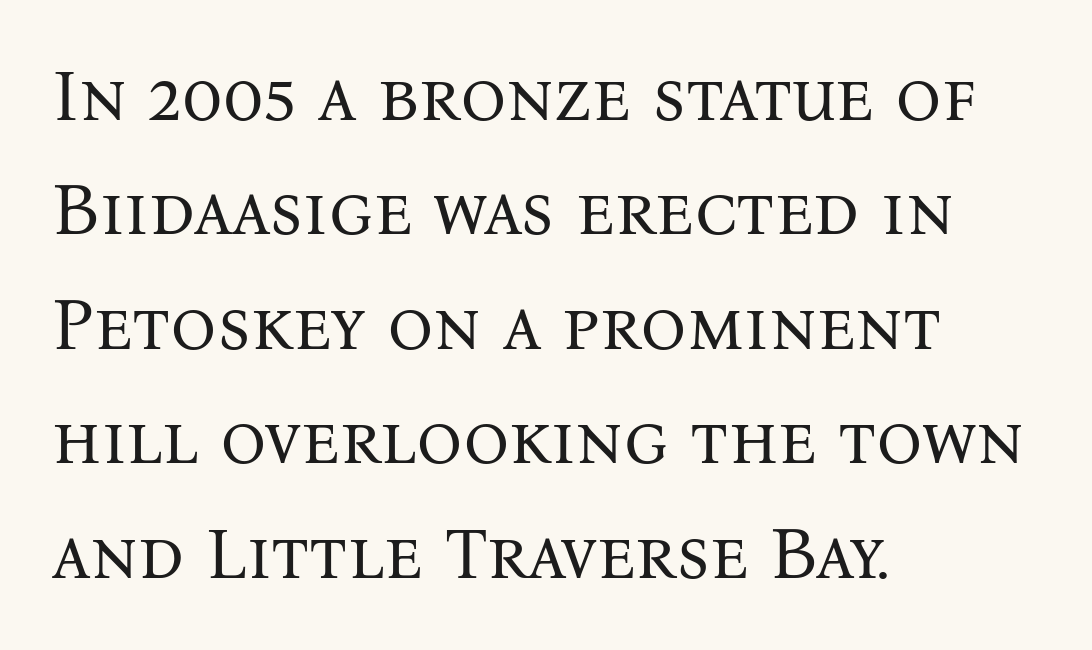
{"serif": "yes", "italic": "no", "bold": "no", "weight": "regular", "width": "normal", "stroke_contrast": "medium", "x_height": "medium", "monospaced": "no", "underline": "no", "align": "left", "line_spacing": "normal", "line_spacing_ratio": 1.59, "letter_spacing": "normal", "letter_spacing_em": 0.0, "glyph_px": 72}
